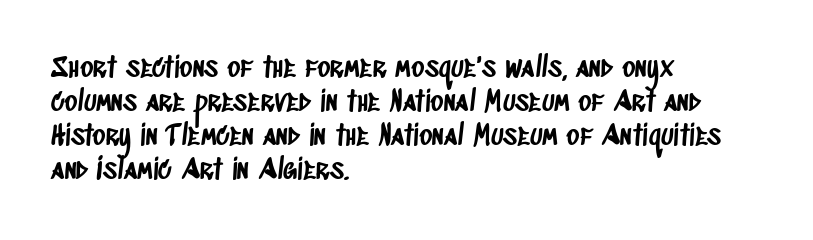
Q: Is the typeface a serif or a sans-serif typeface? A: Sans-serif.
Q: Is the text underlined? A: No.
Q: How is the paragraph aligned? A: Left-aligned.
Q: Is the spacing between letters normal or unusually wide? A: Normal.
Q: Width (condensed, normal, or wide)? A: Condensed.
Q: Stroke contrast? A: Low.
Q: x-height? A: Large.
Q: Monospaced? A: No.
